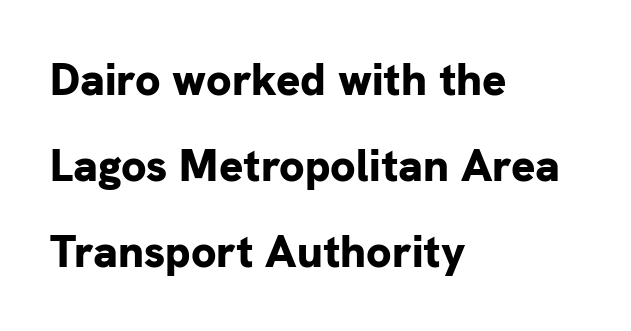
{"serif": "no", "italic": "no", "bold": "yes", "weight": "bold", "width": "normal", "stroke_contrast": "low", "x_height": "medium", "monospaced": "no", "underline": "no", "align": "left", "line_spacing": "loose", "line_spacing_ratio": 1.91, "letter_spacing": "normal", "letter_spacing_em": 0.0, "glyph_px": 45}
